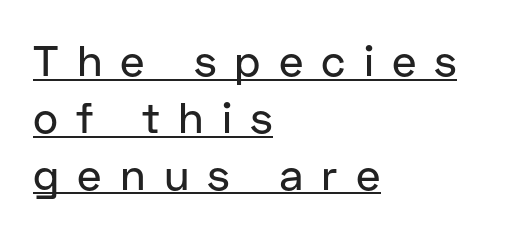
A sans-serif font was chosen for this passage. Do the characters align in a grid? No, the font is proportional. The type sits square on the baseline with zero lean. These lines sit exactly where default settings would place them.
